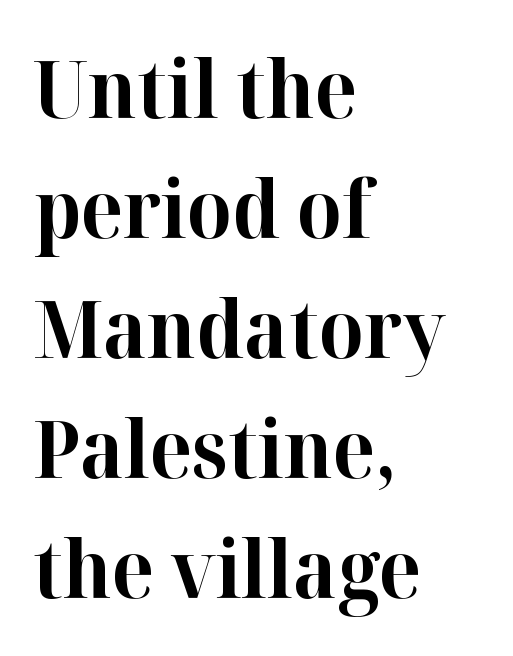
The image shows 79 px bold serif type, upright; set left-aligned, normal line spacing (1.52x), normal letter spacing, not underlined; high stroke contrast and a medium x-height.
